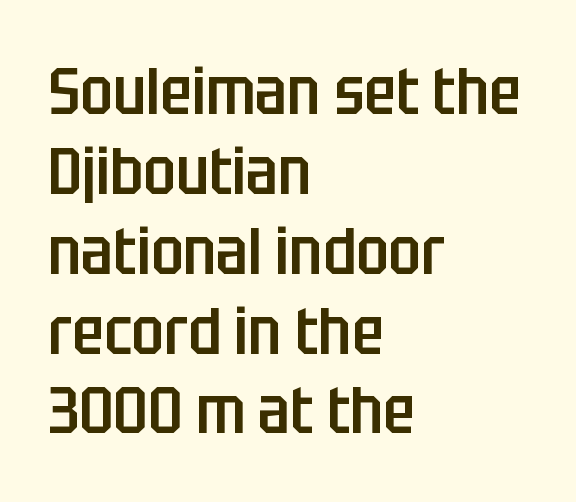
Q: Is the text bold? A: Semi-bold.
Q: Is the text italic (slanted)? A: No, it is upright.
Q: Is the typeface a serif or a sans-serif typeface? A: Sans-serif.
Q: Is the text underlined? A: No.
Q: How is the paragraph aligned? A: Left-aligned.
Q: Is the spacing between letters normal or unusually wide? A: Normal.
Q: Width (condensed, normal, or wide)? A: Condensed.
Q: Stroke contrast? A: Low.
Q: x-height? A: Large.
Q: Monospaced? A: No.
